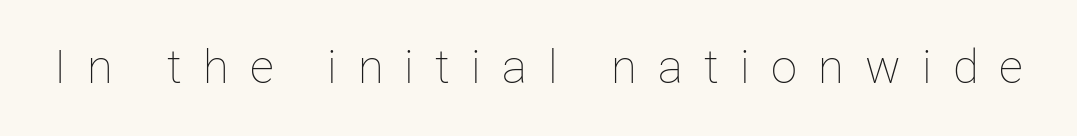
Q: Is the text bold? A: No.
Q: Is the text italic (slanted)? A: No, it is upright.
Q: Is the text underlined? A: No.
Q: Is the spacing between letters normal or unusually wide? A: Unusually wide.
Q: Width (condensed, normal, or wide)? A: Normal.
Q: Stroke contrast? A: Low.
Q: x-height? A: Medium.
Q: Monospaced? A: No.
